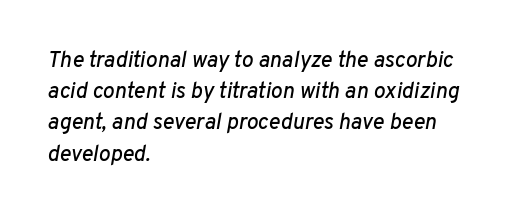
The image shows 22 px text type, italic (leaning right); set left-aligned, normal line spacing (1.42x), normal letter spacing, not underlined.
